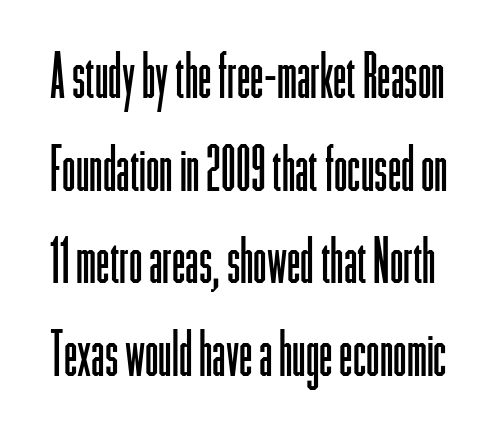
Q: Is the text bold? A: No.
Q: Is the text italic (slanted)? A: No, it is upright.
Q: Is the typeface a serif or a sans-serif typeface? A: Sans-serif.
Q: Is the text underlined? A: No.
Q: Is the spacing between letters normal or unusually wide? A: Normal.
Q: Is the spacing between lines tight, normal or loose? A: Normal.
Q: Width (condensed, normal, or wide)? A: Condensed.
Q: Stroke contrast? A: Low.
Q: x-height? A: Medium.
Q: Monospaced? A: No.
